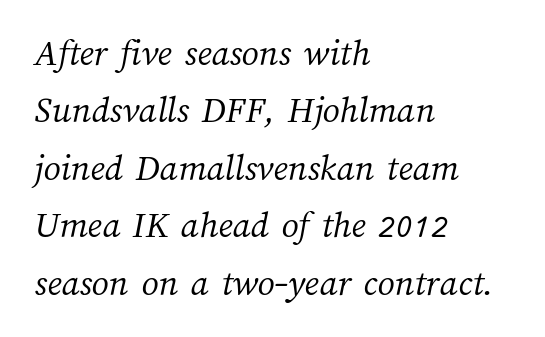
The image shows 38 px light type; set left-aligned, normal line spacing (1.51x), normal letter spacing, not underlined; medium stroke contrast and a medium x-height.
